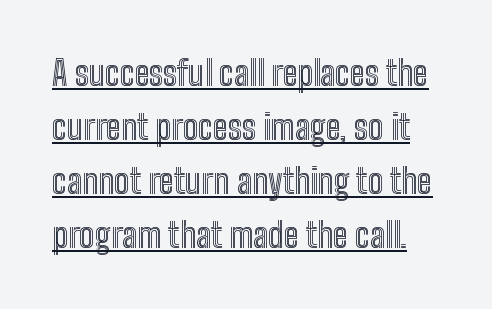
The image shows 34 px condensed type, upright; set normal line spacing (1.59x), normal letter spacing, underlined; a medium x-height.
